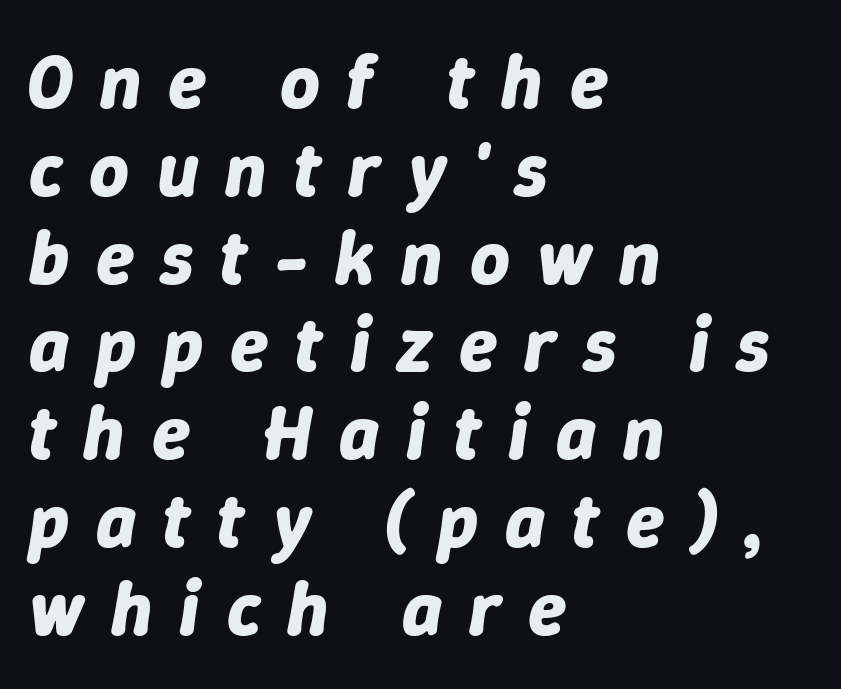
{"italic": "yes", "lean": "right", "slant_degrees": 9, "bold": "yes", "weight": "bold", "width": "normal", "stroke_contrast": "low", "x_height": "medium", "monospaced": "no", "underline": "no", "align": "left", "line_spacing": "tight", "line_spacing_ratio": 1.14, "letter_spacing": "wide", "letter_spacing_em": 0.35, "glyph_px": 77}
